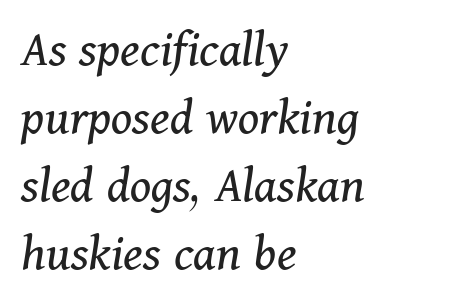
The strip under each line holds only bare page. Compared with ordinary roman type, these characters are visibly tilted. A typesetter would call this proportional, since set widths differ per character. Here the glyphs are tracked normally, forming tight word shapes. The font is comparable to plain body text, perhaps lighter. Serif or sans? Serif — the stroke terminals have little feet.
